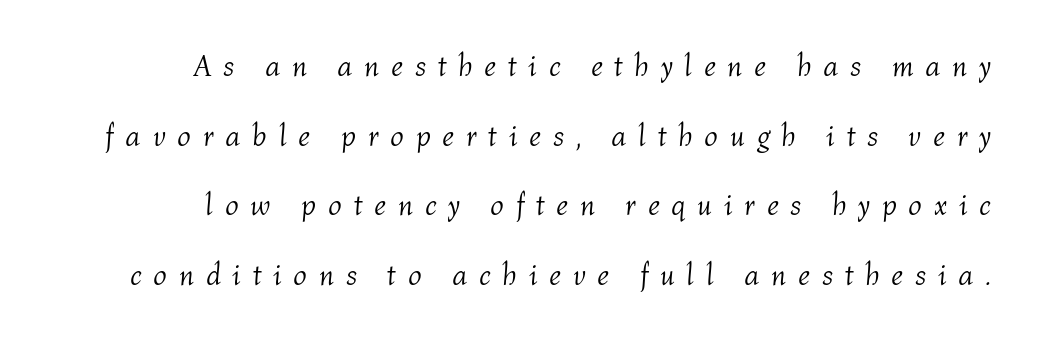
The image shows 30 px light type, italic (leaning right); set right-aligned, loose line spacing (2.32x), unusually wide letter spacing (+0.39 em), not underlined; medium stroke contrast and a medium x-height.
